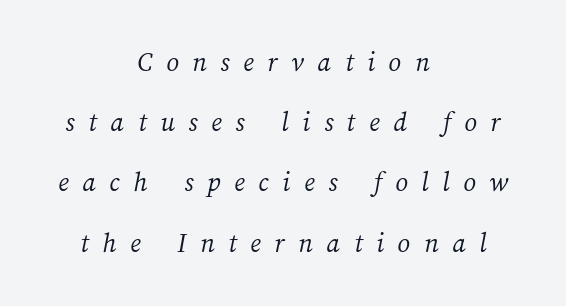
The vertical gap from one line to the next is large. Weight class: somewhere from thin through regular. Loose tracking; the words dissolve into strings of separated letters. Underlining? Definitely not there. The rendering uses natural spacing where letterforms have individual widths.
